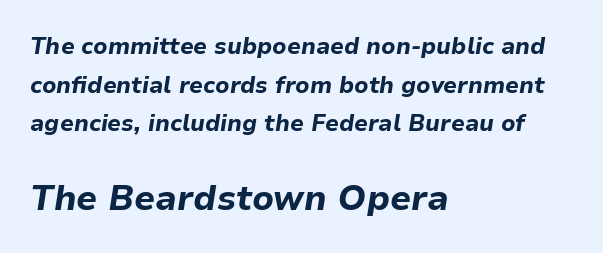
The image shows 35 px bold type, italic (leaning right); set left-aligned, normal line spacing (1.68x), normal letter spacing, not underlined; the second (bottom) block is 1.52x larger; low stroke contrast and a medium x-height.
